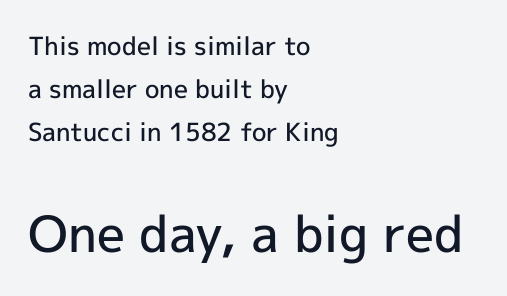
Q: Is the text bold? A: Semi-bold.
Q: Is the text italic (slanted)? A: No, it is upright.
Q: Is the typeface a serif or a sans-serif typeface? A: Sans-serif.
Q: Is the text underlined? A: No.
Q: How is the paragraph aligned? A: Left-aligned.
Q: Is the spacing between letters normal or unusually wide? A: Normal.
Q: Which block of text is set in a larger size, the first (top) or the second (bottom)? A: The second (bottom) one.
Q: Width (condensed, normal, or wide)? A: Normal.
Q: x-height? A: Medium.
Q: Monospaced? A: No.
